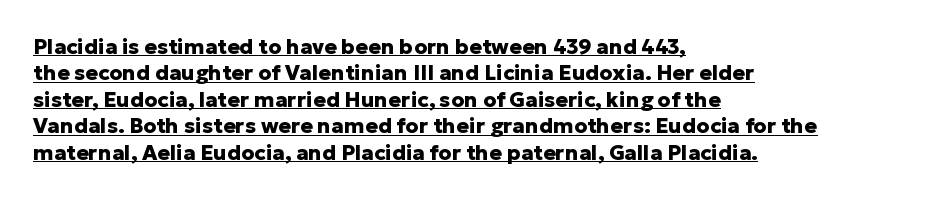
The image shows 21 px bold type, upright; set left-aligned, normal line spacing (1.26x), normal letter spacing, underlined.
